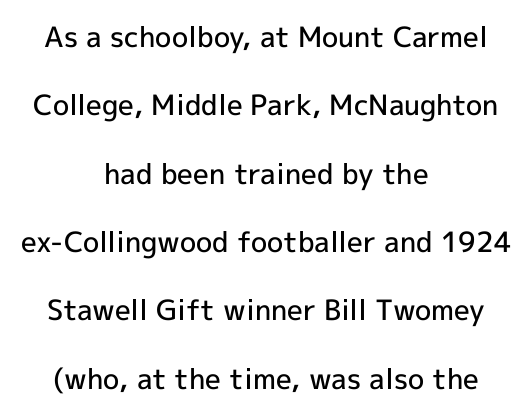
The image shows 28 px semibold sans-serif type, upright; set centered, loose line spacing (2.44x), normal letter spacing, not underlined; a medium x-height.
